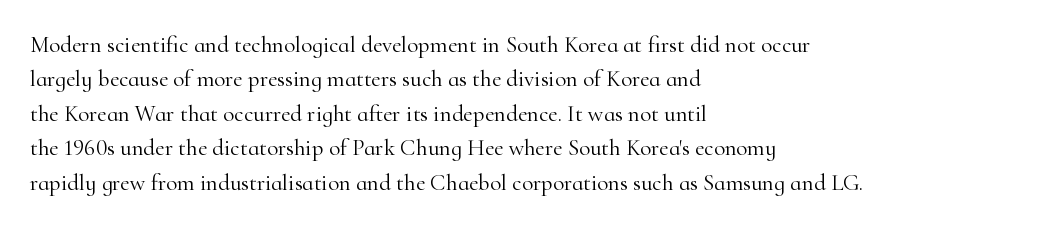
{"italic": "no", "bold": "no", "underline": "no", "align": "left", "line_spacing": "normal", "line_spacing_ratio": 1.5, "letter_spacing": "normal", "letter_spacing_em": 0.0, "glyph_px": 23}
